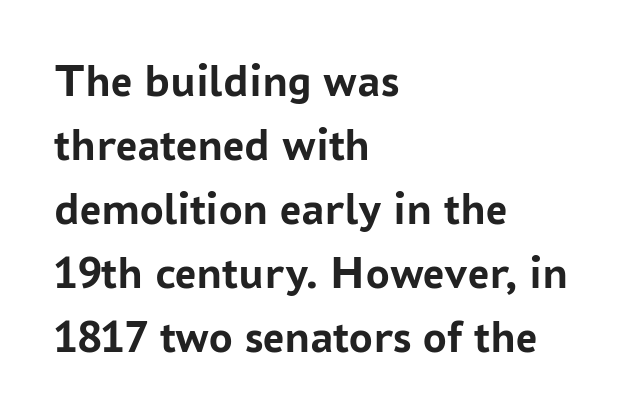
What weight is shown? A full bold with thick strokes. A typesetter would call this proportional, since set widths differ per character. The lines in this sample share a left origin and differ only in where they stop. The rendering uses a moderate line-height, typical for paragraphs.
